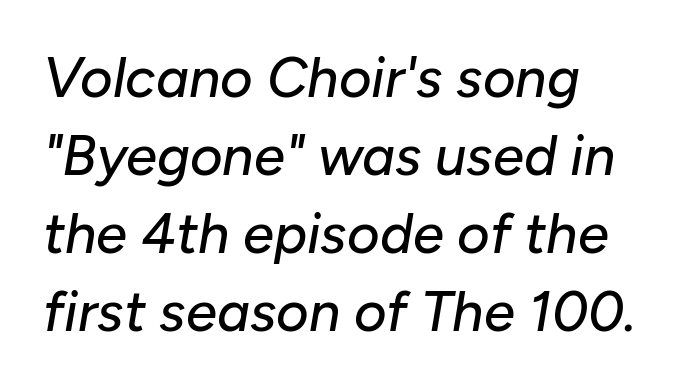
Q: Is the text italic (slanted)? A: Yes, it leans right by about 10 degrees.
Q: Is the text underlined? A: No.
Q: How is the paragraph aligned? A: Left-aligned.
Q: Is the spacing between letters normal or unusually wide? A: Normal.
Q: Is the spacing between lines tight, normal or loose? A: Normal.
Q: Width (condensed, normal, or wide)? A: Normal.
Q: Stroke contrast? A: Low.
Q: x-height? A: Medium.
Q: Monospaced? A: No.
